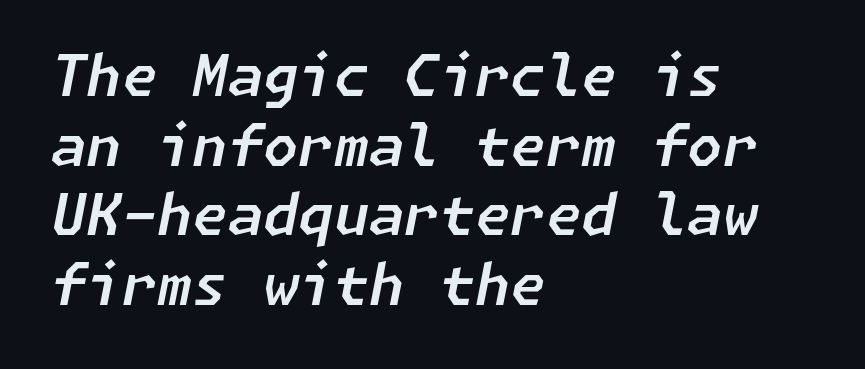
The image shows 57 px text type, italic (leaning right); set left-aligned, line spacing 1.22x, normal letter spacing, not underlined; low stroke contrast and a medium x-height.
